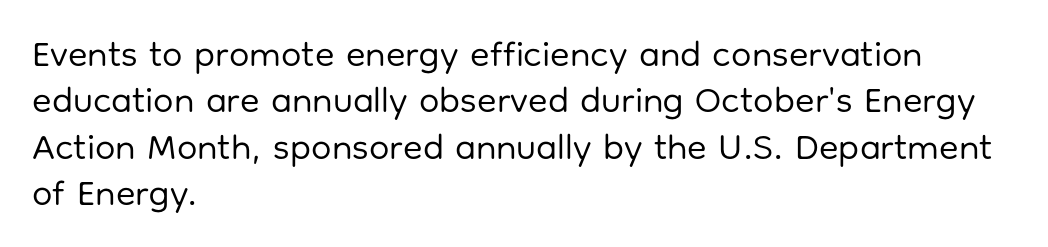
The letters advance in unequal steps, a hallmark of proportional type. A roman cut, with each character standing at attention. Nope, no serifs anywhere on these letters. Tracking here is standard; glyphs follow each other at the usual distance. The rendering uses a moderate line-height, typical for paragraphs. Stroke thickness stays within the range of a standard reading face or lighter.
